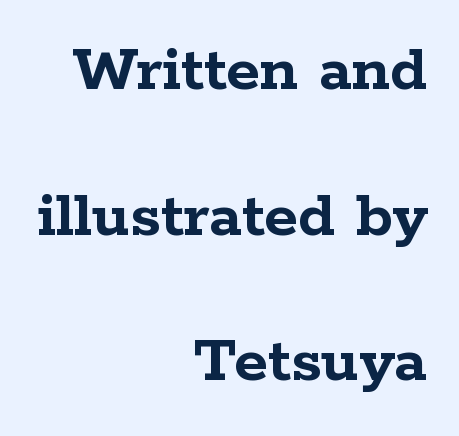
Q: Is the text bold? A: Yes.
Q: Is the text italic (slanted)? A: No, it is upright.
Q: Is the typeface a serif or a sans-serif typeface? A: Serif.
Q: Is the text underlined? A: No.
Q: How is the paragraph aligned? A: Right-aligned.
Q: Is the spacing between letters normal or unusually wide? A: Normal.
Q: Is the spacing between lines tight, normal or loose? A: Loose.
Q: Width (condensed, normal, or wide)? A: Wide.
Q: Stroke contrast? A: Low.
Q: x-height? A: Medium.
Q: Monospaced? A: No.
